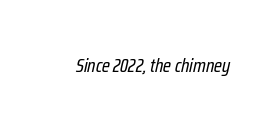
The image shows 20 px text type, italic (leaning right); set normal letter spacing, not underlined.
